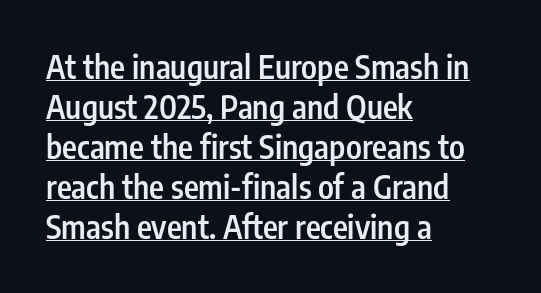
{"serif": "no", "italic": "no", "bold": "semi", "weight": "semibold", "width": "condensed", "stroke_contrast": "low", "x_height": "medium", "monospaced": "no", "underline": "yes", "align": "left", "line_spacing": "normal", "line_spacing_ratio": 1.25, "letter_spacing": "normal", "letter_spacing_em": 0.0, "glyph_px": 32}
